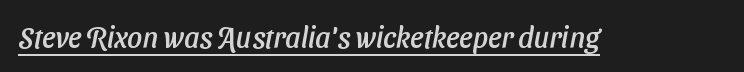
These characters rest on top of a visible drawn line. Here the designer chose a conventional face with non-uniform glyph widths. In terms of letterform style, serifs are entirely absent. Is the letter spacing exaggerated? No — it looks like the ordinary default.
